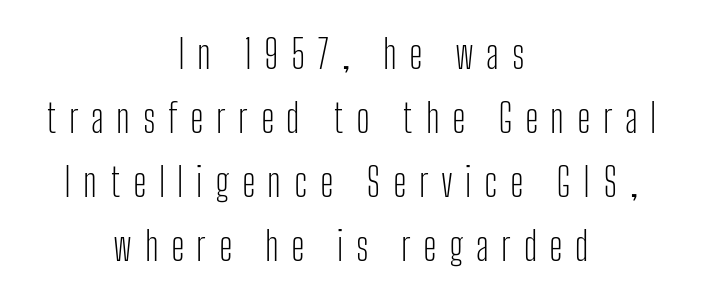
Q: Is the text bold? A: No.
Q: Is the text italic (slanted)? A: No, it is upright.
Q: Is the typeface a serif or a sans-serif typeface? A: Sans-serif.
Q: Is the text underlined? A: No.
Q: How is the paragraph aligned? A: Centered.
Q: Is the spacing between letters normal or unusually wide? A: Unusually wide.
Q: Is the spacing between lines tight, normal or loose? A: Normal.
Q: Width (condensed, normal, or wide)? A: Condensed.
Q: Stroke contrast? A: Low.
Q: x-height? A: Medium.
Q: Monospaced? A: No.
